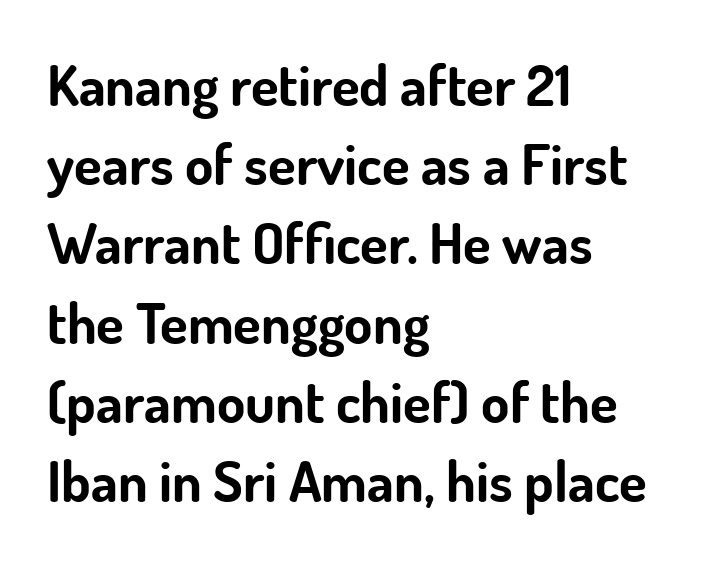
Looks like regular typesetting: each glyph gets only the width it needs. Ascenders rise straight up at ninety degrees. The glyphs in this specimen are sans serif. The leading is moderate, giving the passage an even texture.
